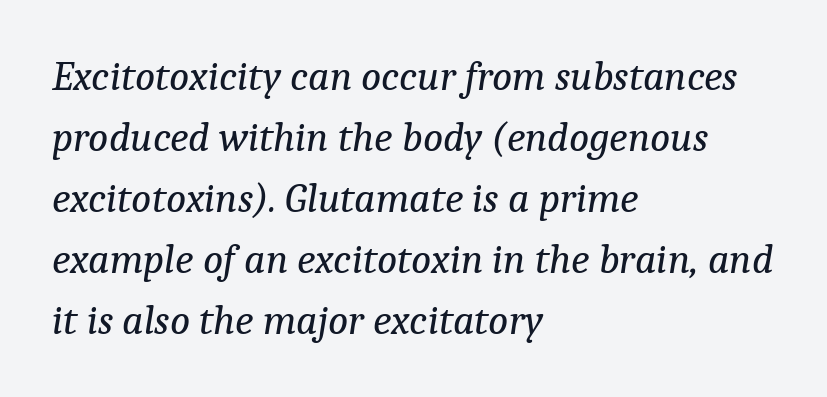
The image shows 42 px regular-weight serif type, italic (leaning right); set left-aligned, normal line spacing (1.45x), normal letter spacing, not underlined; low stroke contrast and a medium x-height.
